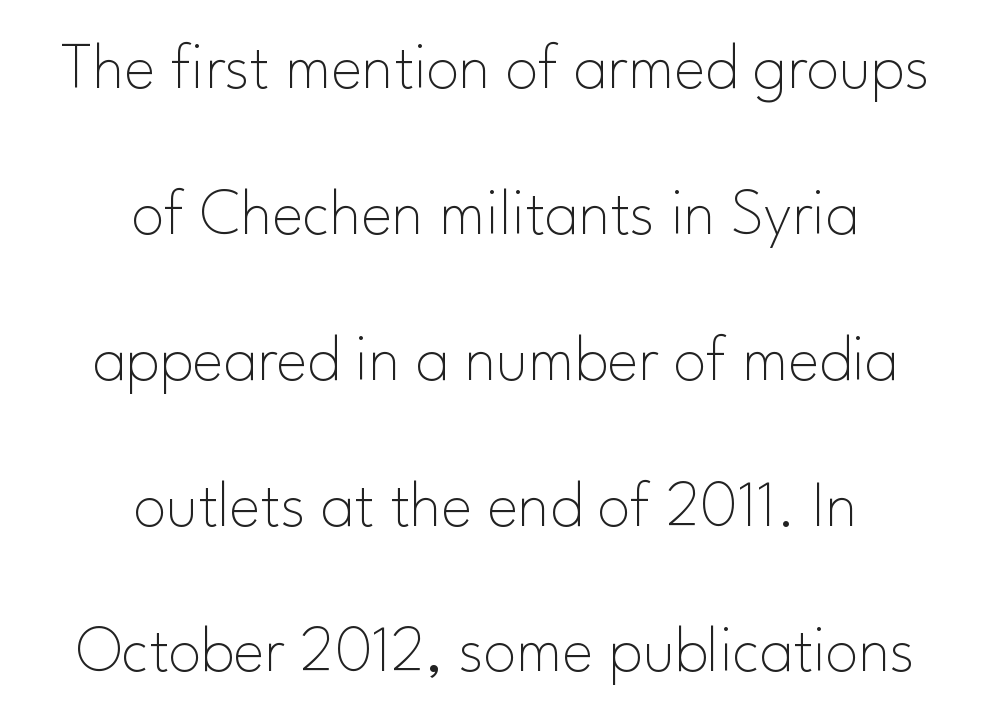
{"serif": "no", "italic": "no", "bold": "no", "weight": "thin", "width": "normal", "stroke_contrast": "low", "x_height": "small", "monospaced": "no", "underline": "no", "align": "center", "line_spacing": "loose", "line_spacing_ratio": 2.21, "letter_spacing": "normal", "letter_spacing_em": 0.0, "glyph_px": 66}
